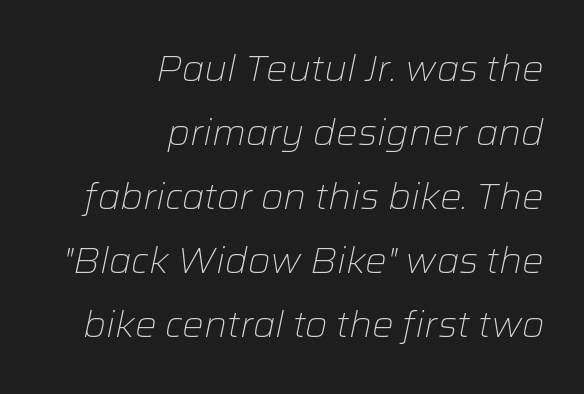
Q: Is the text bold? A: No.
Q: Is the text italic (slanted)? A: Yes, it leans right by about 12 degrees.
Q: Is the text underlined? A: No.
Q: How is the paragraph aligned? A: Right-aligned.
Q: Is the spacing between letters normal or unusually wide? A: Normal.
Q: Width (condensed, normal, or wide)? A: Normal.
Q: Stroke contrast? A: Low.
Q: x-height? A: Medium.
Q: Monospaced? A: No.
